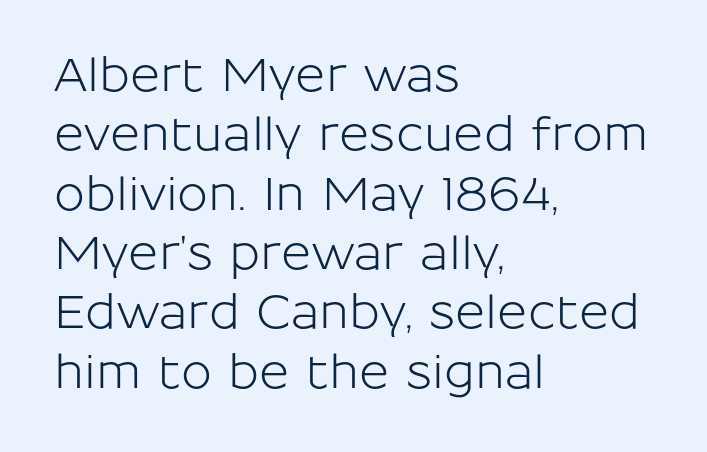
The image shows 46 px sans-serif type, upright; set left-aligned, normal line spacing (1.29x), normal letter spacing, not underlined; low stroke contrast and a medium x-height.
